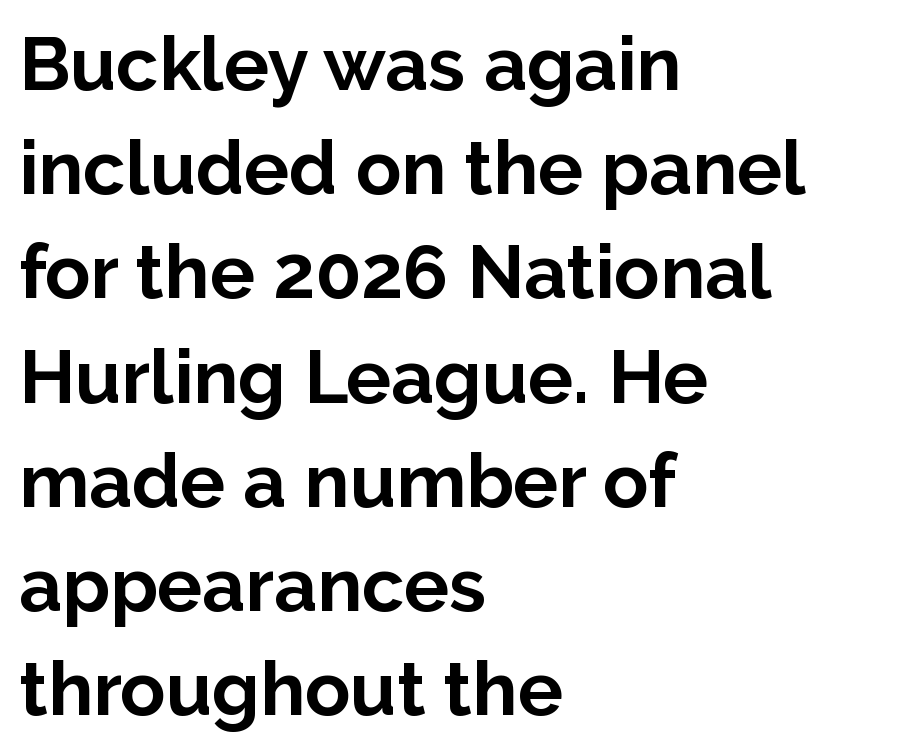
Q: Is the text bold? A: Yes.
Q: Is the text italic (slanted)? A: No, it is upright.
Q: Is the typeface a serif or a sans-serif typeface? A: Sans-serif.
Q: Is the text underlined? A: No.
Q: How is the paragraph aligned? A: Left-aligned.
Q: Is the spacing between letters normal or unusually wide? A: Normal.
Q: Is the spacing between lines tight, normal or loose? A: Normal.
Q: Width (condensed, normal, or wide)? A: Normal.
Q: Stroke contrast? A: Low.
Q: x-height? A: Medium.
Q: Monospaced? A: No.
